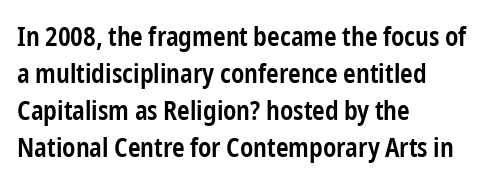
Q: Is the text bold? A: Semi-bold.
Q: Is the text italic (slanted)? A: No, it is upright.
Q: Is the text underlined? A: No.
Q: How is the paragraph aligned? A: Left-aligned.
Q: Is the spacing between letters normal or unusually wide? A: Normal.
Q: Is the spacing between lines tight, normal or loose? A: Normal.
